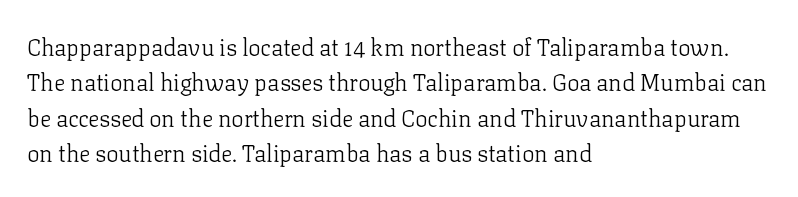
The face looks like a standard text weight, possibly lighter. Vertical strokes here are truly vertical. These lines keep a tight, regular rhythm from letter to letter. Leading matches the norm, producing a regular column. Left-aligned paragraph, ragged on the right. The space directly below the letters is spotless.
